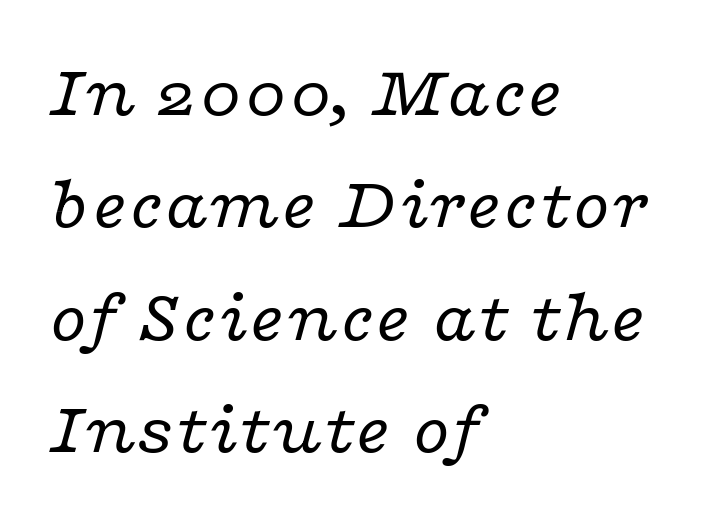
Rule under the text: the space is simply empty. There is no visible air inserted between adjacent glyphs. The face used here is seriffed, in the tradition of book romans. The line-height multiplier appears to be the usual default. Varying glyph widths throughout — classic text-font behaviour. On a weight scale, this lands at 450 or below.
